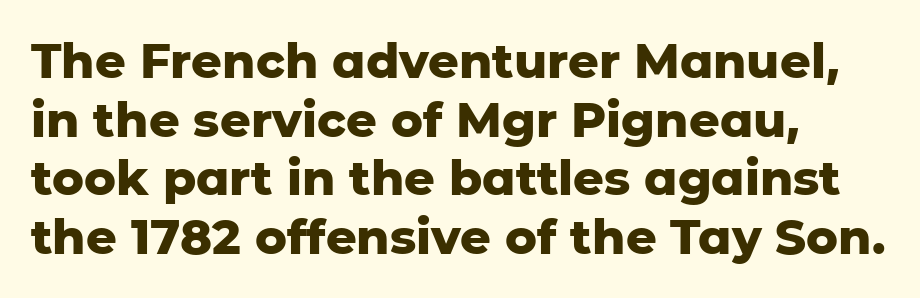
{"serif": "no", "italic": "no", "bold": "yes", "weight": "heavy", "width": "normal", "stroke_contrast": "low", "x_height": "medium", "monospaced": "no", "underline": "no", "align": "left", "line_spacing_ratio": 1.22, "letter_spacing": "normal", "letter_spacing_em": 0.0, "glyph_px": 48}
